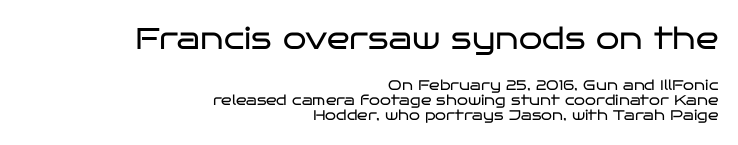
{"serif": "no", "italic": "no", "bold": "no", "weight": "regular", "width": "wide", "stroke_contrast": "low", "x_height": "large", "monospaced": "no", "underline": "no", "align": "right", "line_spacing": "tight", "line_spacing_ratio": 1.07, "letter_spacing": "normal", "letter_spacing_em": 0.0, "larger_block": "first", "size_ratio": 2.14, "glyph_px": 30}
